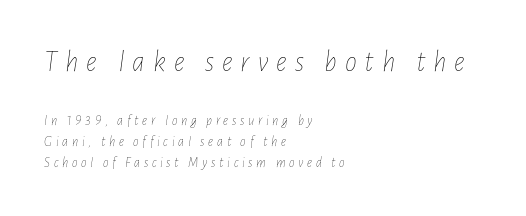
Q: Is the text bold? A: No.
Q: Is the text italic (slanted)? A: Yes, it leans right by about 7 degrees.
Q: Is the text underlined? A: No.
Q: How is the paragraph aligned? A: Left-aligned.
Q: Is the spacing between letters normal or unusually wide? A: Unusually wide.
Q: Is the spacing between lines tight, normal or loose? A: Normal.
Q: Which block of text is set in a larger size, the first (top) or the second (bottom)? A: The first (top) one.
Q: Width (condensed, normal, or wide)? A: Condensed.
Q: Stroke contrast? A: Low.
Q: x-height? A: Medium.
Q: Monospaced? A: No.
